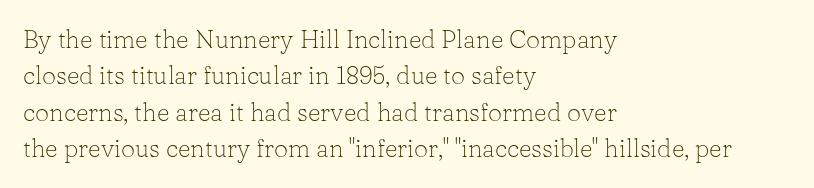
The image shows 25 px text type, upright; set left-aligned, normal line spacing (1.46x), normal letter spacing, not underlined.
